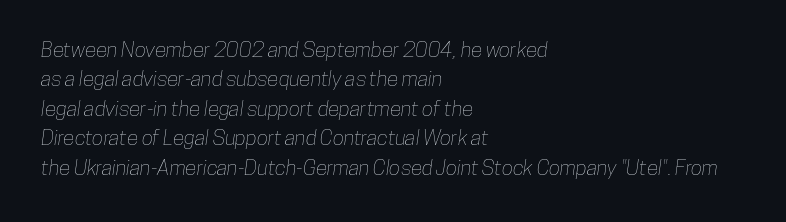
Q: Is the text underlined? A: No.
Q: How is the paragraph aligned? A: Left-aligned.
Q: Is the spacing between letters normal or unusually wide? A: Normal.
Q: Is the spacing between lines tight, normal or loose? A: Normal.
